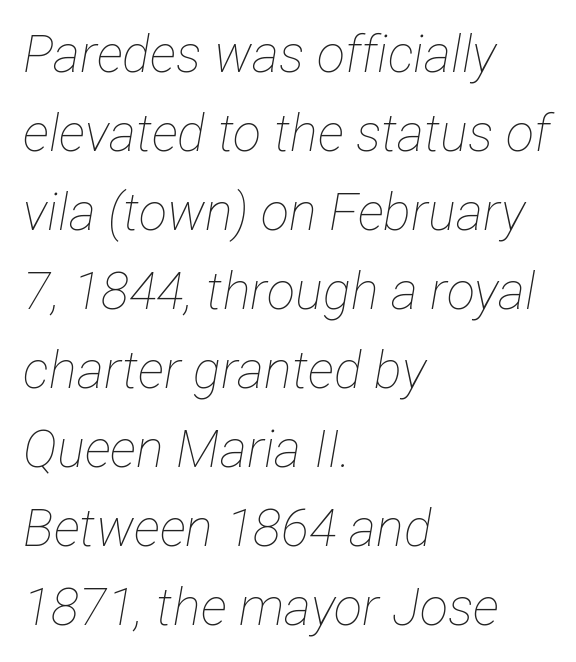
The strokes carry an ordinary text weight at most. In CSS terms this would be text-align: left. The letters advance in unequal steps, a hallmark of proportional type. The specimen reads as italic at a glance.
